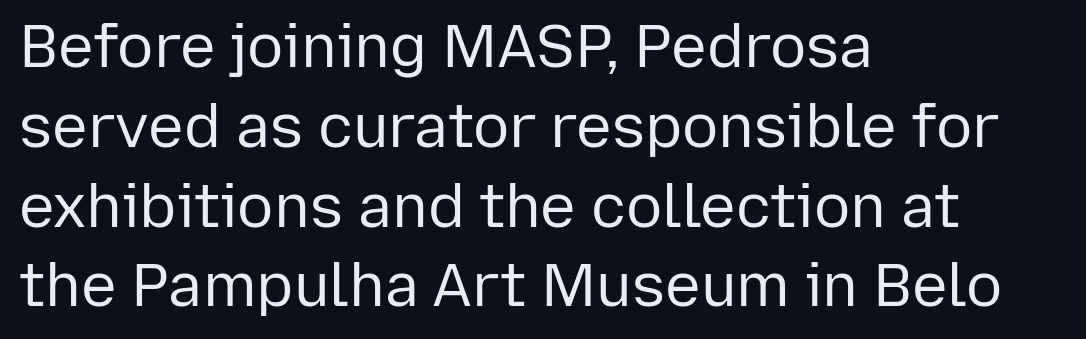
{"serif": "no", "italic": "no", "bold": "no", "weight": "regular", "width": "normal", "stroke_contrast": "low", "x_height": "medium", "monospaced": "no", "underline": "no", "align": "left", "line_spacing": "normal", "line_spacing_ratio": 1.33, "letter_spacing": "normal", "letter_spacing_em": 0.0, "glyph_px": 60}
